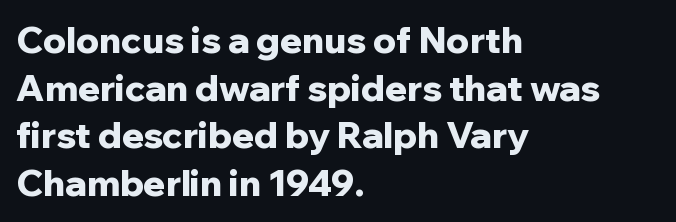
Q: Is the text bold? A: Yes.
Q: Is the text italic (slanted)? A: No, it is upright.
Q: Is the typeface a serif or a sans-serif typeface? A: Sans-serif.
Q: Is the text underlined? A: No.
Q: How is the paragraph aligned? A: Left-aligned.
Q: Is the spacing between letters normal or unusually wide? A: Normal.
Q: Is the spacing between lines tight, normal or loose? A: Normal.
Q: Width (condensed, normal, or wide)? A: Normal.
Q: Stroke contrast? A: Low.
Q: x-height? A: Medium.
Q: Monospaced? A: No.
